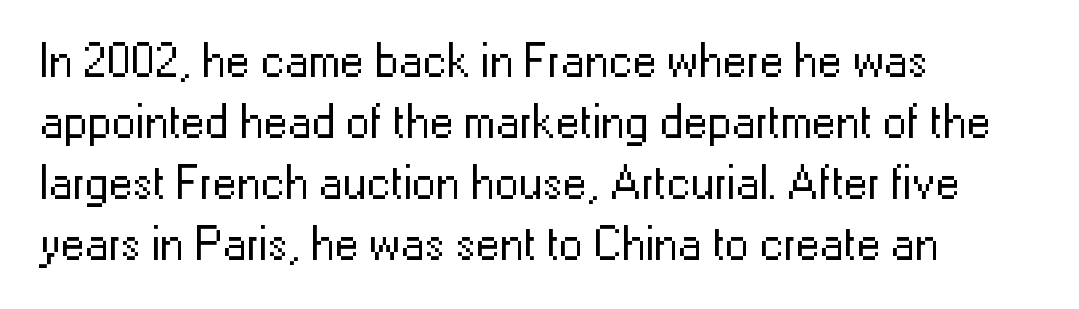
The image shows 48 px regular-weight sans-serif type, upright; set left-aligned, normal line spacing (1.27x), normal letter spacing, not underlined; low stroke contrast and a medium x-height.
